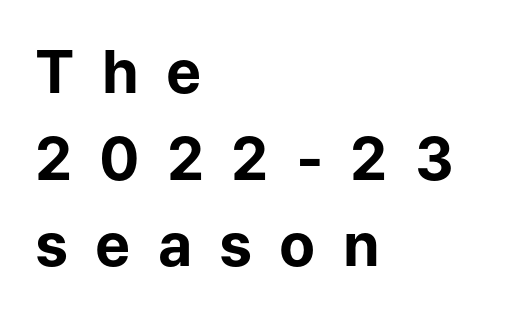
The image shows 59 px bold sans-serif type, upright; set left-aligned, normal line spacing (1.47x), unusually wide letter spacing (+0.46 em), not underlined; low stroke contrast and a medium x-height.
